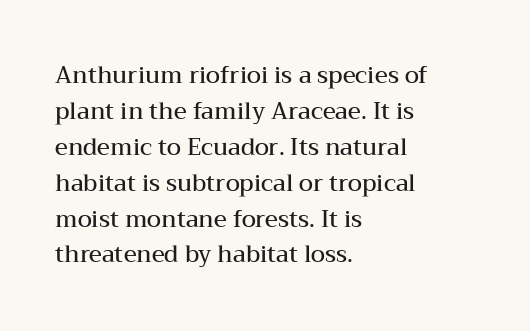
{"italic": "no", "bold": "semi", "underline": "no", "align": "left", "line_spacing": "normal", "line_spacing_ratio": 1.56, "letter_spacing": "normal", "letter_spacing_em": 0.0, "glyph_px": 23}
